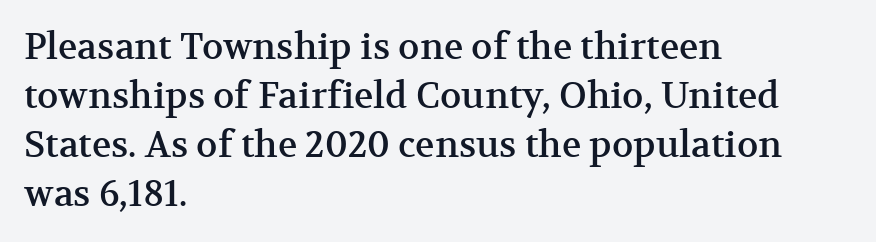
The image shows 36 px serif type, upright; set left-aligned, normal line spacing (1.36x), normal letter spacing, not underlined; medium stroke contrast and a medium x-height.
